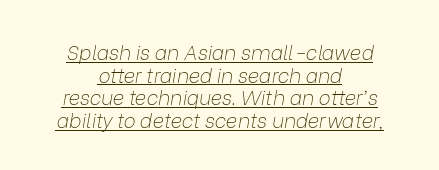
{"italic": "yes", "lean": "right", "slant_degrees": 9, "bold": "no", "underline": "yes", "align": "center", "line_spacing": "tight", "line_spacing_ratio": 1.13, "letter_spacing": "normal", "letter_spacing_em": 0.0, "glyph_px": 20}
